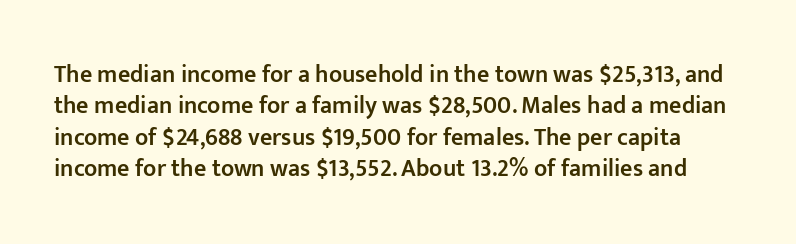
The image shows 24 px text type, upright; set normal line spacing (1.31x), normal letter spacing, not underlined.
